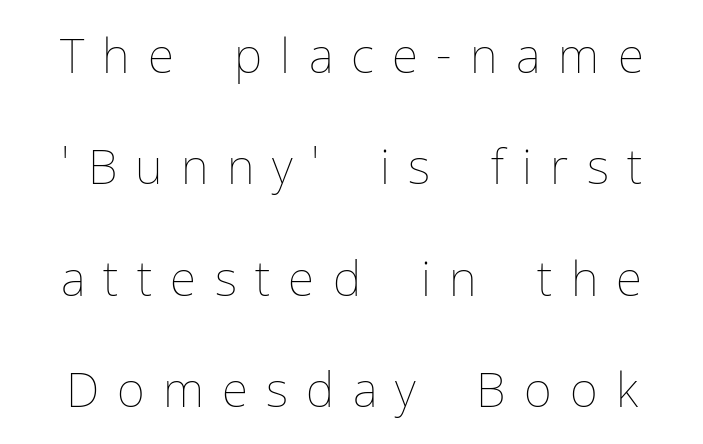
Caption: expanded tracking, letters set apart. This sample has the flowing, uneven cadence of proportional lettering. Counters stay open thanks to moderate or lighter strokes. Clear beneath every line of the passage. What's the leading like? Stretched, with rows far apart.
